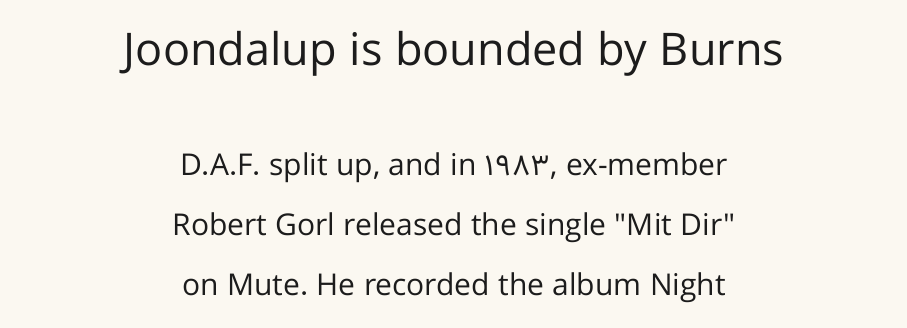
Q: Is the text bold? A: No.
Q: Is the text italic (slanted)? A: No, it is upright.
Q: Is the typeface a serif or a sans-serif typeface? A: Sans-serif.
Q: Is the text underlined? A: No.
Q: How is the paragraph aligned? A: Centered.
Q: Is the spacing between letters normal or unusually wide? A: Normal.
Q: Is the spacing between lines tight, normal or loose? A: Loose.
Q: Which block of text is set in a larger size, the first (top) or the second (bottom)? A: The first (top) one.
Q: Width (condensed, normal, or wide)? A: Normal.
Q: Stroke contrast? A: Low.
Q: x-height? A: Medium.
Q: Monospaced? A: No.
